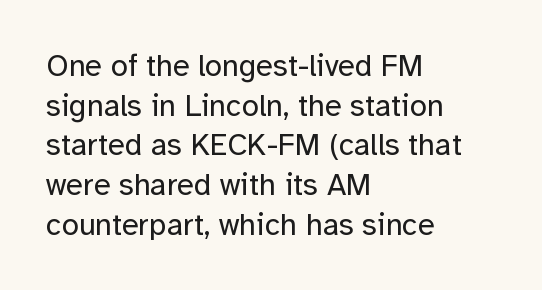
Upright lettering throughout. Compared with a typical body face, this is equally light or lighter still. This sample keeps an unexceptional amount of space between lines. The type family on display is of the sans-serif kind. Notice how the passage keeps a crisp vertical edge on the left only. These lines are rendered in a variable-pitch font.
